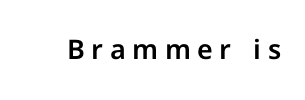
Q: Is the text italic (slanted)? A: No, it is upright.
Q: Is the text underlined? A: No.
Q: Is the spacing between letters normal or unusually wide? A: Unusually wide.
